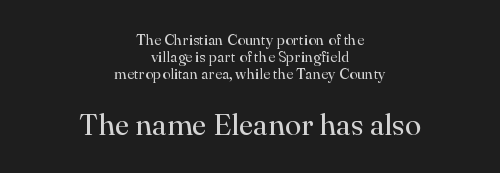
The image shows 30 px regular-weight serif type, upright; set centered, tight line spacing (1.13x), normal letter spacing, not underlined; the second (bottom) block is 2.0x larger; high stroke contrast and a small x-height.
